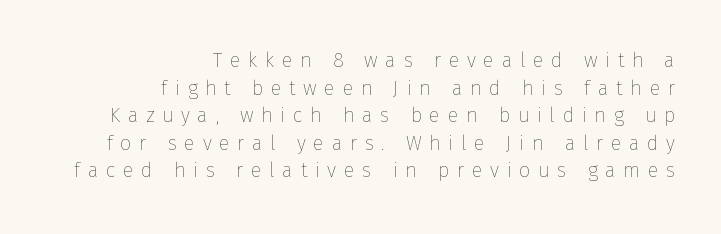
Q: Is the text bold? A: No.
Q: Is the text italic (slanted)? A: No, it is upright.
Q: Is the text underlined? A: No.
Q: How is the paragraph aligned? A: Right-aligned.
Q: Is the spacing between letters normal or unusually wide? A: Unusually wide.
Q: Is the spacing between lines tight, normal or loose? A: Normal.
